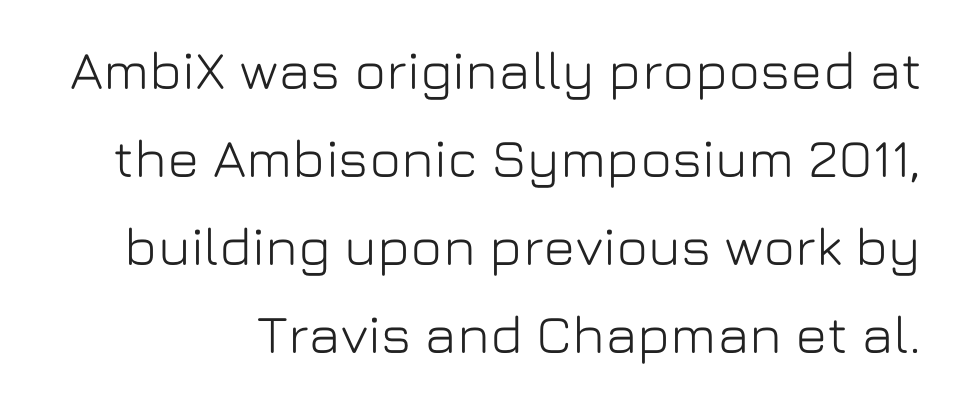
The rendering uses natural spacing where letterforms have individual widths. Designer's note — italics off, roman on. A typesetter would label this face a sans. Here the glyphs are tracked normally, forming tight word shapes. Regarding leading, the lines here are spaced in the standard way.
